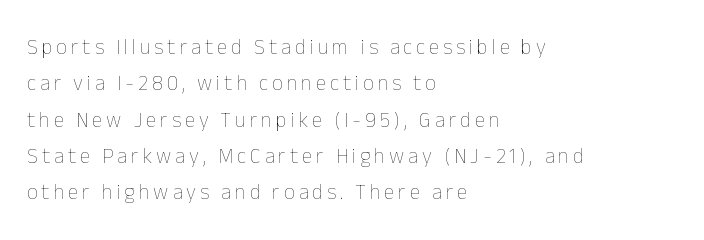
Posture: upright roman. The passage shown is not underscored anywhere. The passage shown is not bold in any degree. Line starts are locked; line ends wander.
